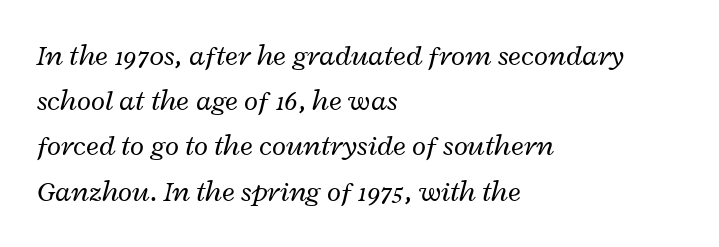
{"italic": "yes", "lean": "right", "slant_degrees": 12, "bold": "no", "weight": "regular", "width": "wide", "stroke_contrast": "low", "x_height": "medium", "monospaced": "no", "underline": "no", "align": "left", "line_spacing": "normal", "line_spacing_ratio": 1.56, "letter_spacing": "normal", "letter_spacing_em": 0.0, "glyph_px": 29}
